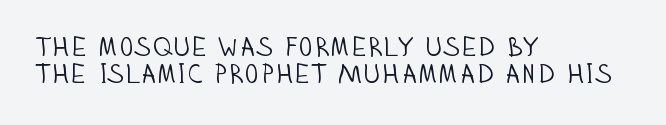
Tracking here is standard; glyphs follow each other at the usual distance. Does the copy run flush right? No — it runs flush left. In terms of posture, this sample is upright. Summary of vertical rhythm: compact, with narrow interline spacing. The weight tops out at a normal text grade. The foot of each line stays bare and open.
